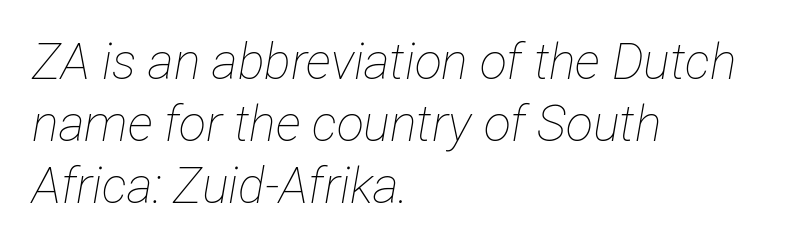
Honestly, the letter spacing is just normal — you wouldn't notice it. Descenders hang freely into open space. If you drew a line through each stem, it would be angled. A quiet, ordinary-to-light weight characterises the typeface. A typesetter would call this proportional, since set widths differ per character.
